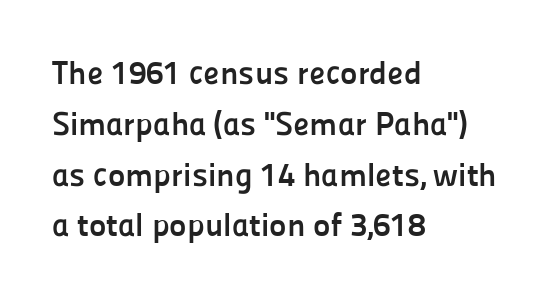
{"serif": "no", "italic": "no", "bold": "yes", "weight": "semibold", "width": "normal", "stroke_contrast": "low", "x_height": "medium", "monospaced": "no", "underline": "no", "align": "left", "line_spacing": "normal", "line_spacing_ratio": 1.54, "letter_spacing": "normal", "letter_spacing_em": 0.0, "glyph_px": 33}
